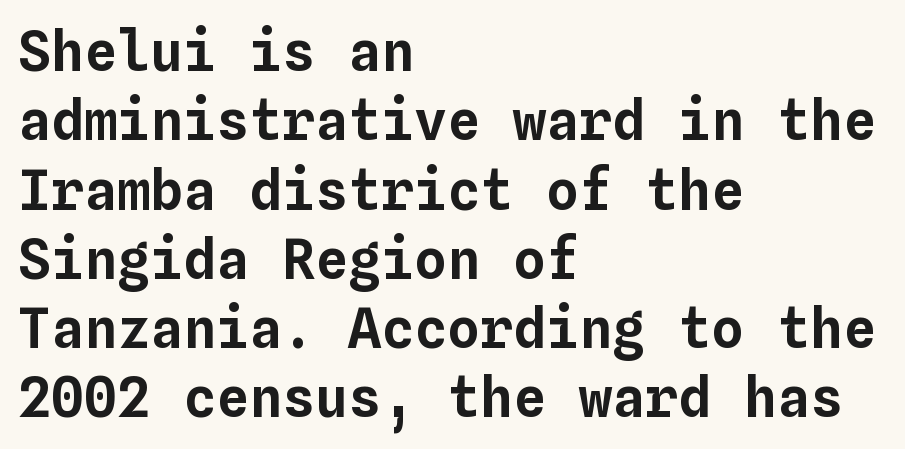
Q: Is the text italic (slanted)? A: No, it is upright.
Q: Is the text underlined? A: No.
Q: How is the paragraph aligned? A: Left-aligned.
Q: Is the spacing between letters normal or unusually wide? A: Normal.
Q: Is the spacing between lines tight, normal or loose? A: Normal.
Q: Width (condensed, normal, or wide)? A: Normal.
Q: Stroke contrast? A: Low.
Q: x-height? A: Medium.
Q: Monospaced? A: Yes.
